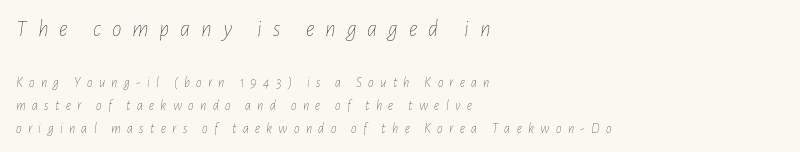
The image shows 24 px text type, italic (leaning right); set left-aligned, normal line spacing (1.65x), unusually wide letter spacing (+0.45 em), not underlined; the first (top) block is 1.71x larger.
